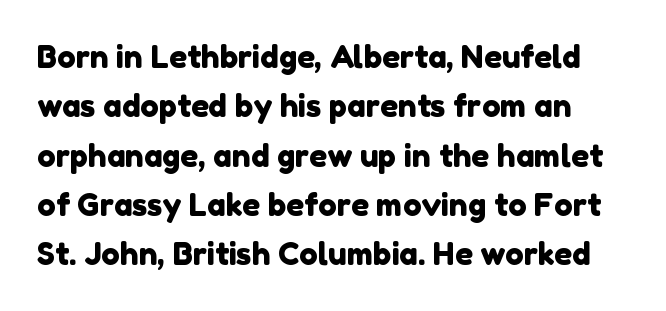
{"serif": "no", "width": "normal", "stroke_contrast": "low", "x_height": "medium", "monospaced": "no", "underline": "no", "line_spacing": "normal", "line_spacing_ratio": 1.59, "letter_spacing": "normal", "letter_spacing_em": 0.0, "glyph_px": 31}
